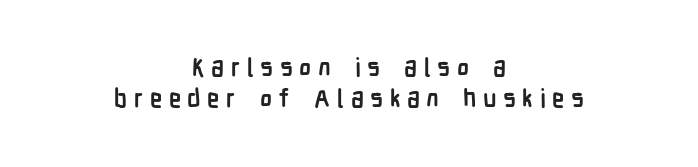
The image shows 25 px bold type, upright; set centered, normal line spacing (1.25x), unusually wide letter spacing (+0.26 em), not underlined.
